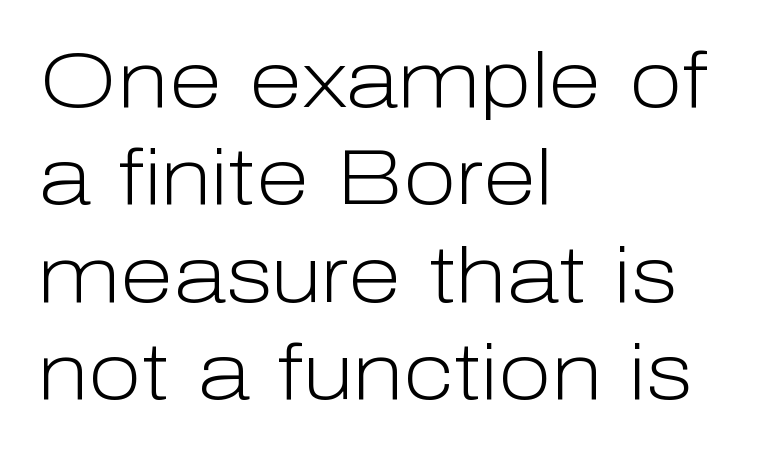
The area under the type is left untouched. The horizontal fit of the characters is conventional and even. The typeface has the unassuming heft of standard copy or less. This block has exactly the height ordinary leading produces. Note the varied advance widths — an 'i' is clearly narrower than an 'm'. Leftover space on each line is placed entirely after the last word.
